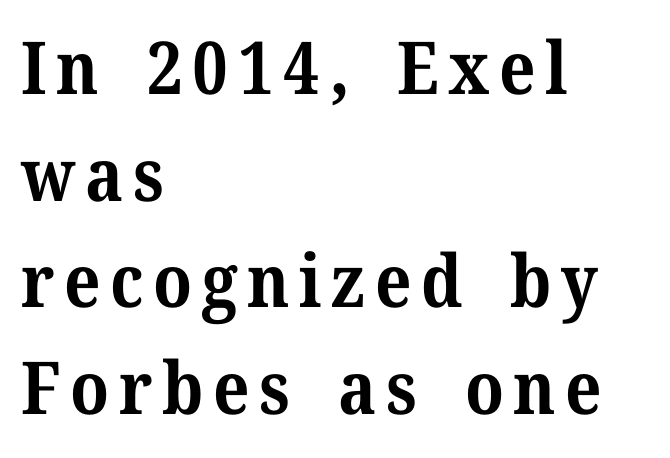
Line beginnings align vertically; line endings do not. Each glyph is drawn with heavy, bold strokes. Evenly set lines give the paragraph a standard silhouette. It's the straight-up-and-down kind of type. Character widths vary here, with narrow letters taking less room than wide ones.
